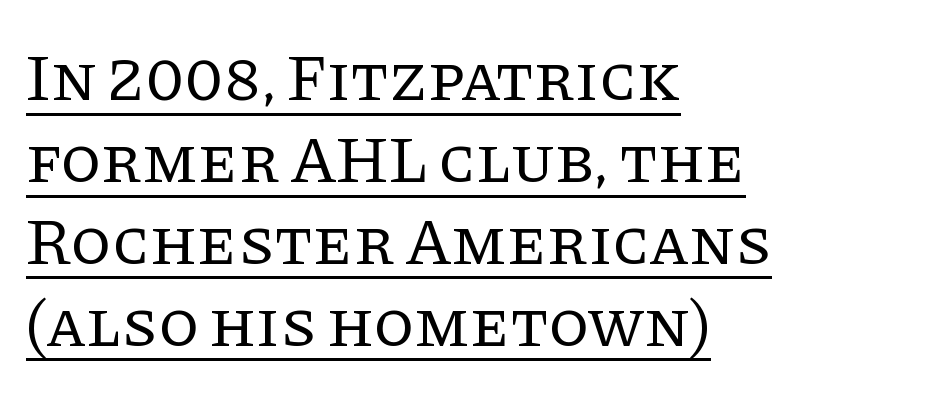
Q: Is the text bold? A: No.
Q: Is the text italic (slanted)? A: No, it is upright.
Q: Is the typeface a serif or a sans-serif typeface? A: Serif.
Q: Is the text underlined? A: Yes.
Q: How is the paragraph aligned? A: Left-aligned.
Q: Is the spacing between letters normal or unusually wide? A: Normal.
Q: Width (condensed, normal, or wide)? A: Normal.
Q: Stroke contrast? A: Low.
Q: x-height? A: Large.
Q: Monospaced? A: No.
